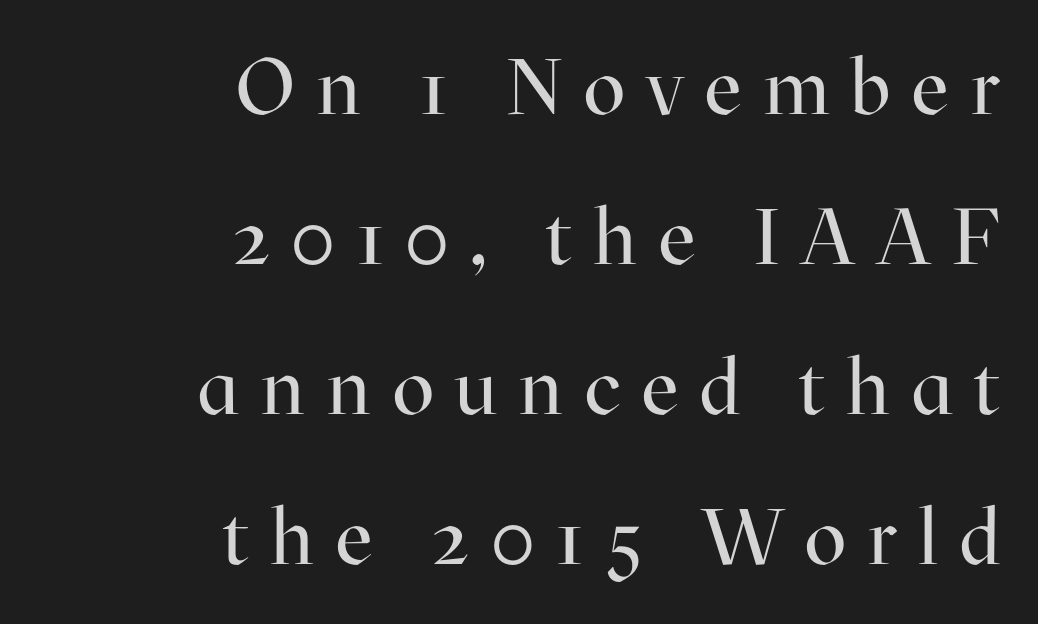
{"serif": "yes", "italic": "no", "bold": "no", "weight": "regular", "width": "normal", "stroke_contrast": "high", "x_height": "medium", "monospaced": "no", "underline": "no", "align": "right", "line_spacing": "loose", "line_spacing_ratio": 1.9, "letter_spacing": "wide", "letter_spacing_em": 0.26, "glyph_px": 79}
